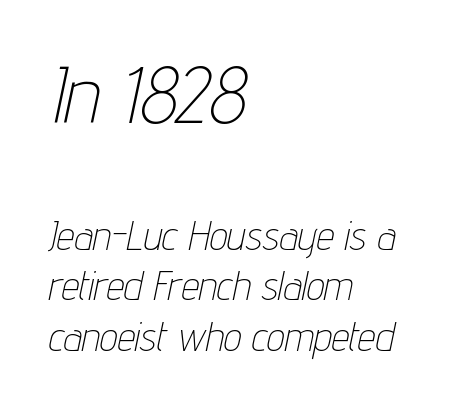
Q: Is the text bold? A: No.
Q: Is the text italic (slanted)? A: Yes, it leans right by about 12 degrees.
Q: Is the text underlined? A: No.
Q: How is the paragraph aligned? A: Left-aligned.
Q: Is the spacing between letters normal or unusually wide? A: Normal.
Q: Is the spacing between lines tight, normal or loose? A: Normal.
Q: Which block of text is set in a larger size, the first (top) or the second (bottom)? A: The first (top) one.
Q: Width (condensed, normal, or wide)? A: Condensed.
Q: Stroke contrast? A: Low.
Q: x-height? A: Medium.
Q: Monospaced? A: No.
